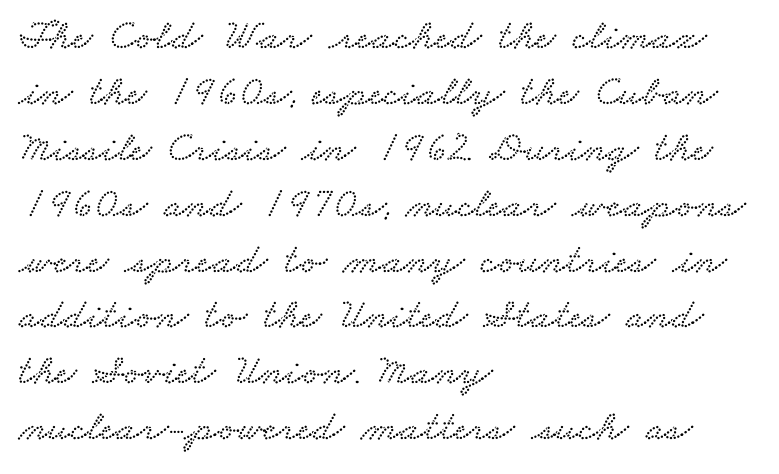
The image shows 43 px wide serif type; set left-aligned, normal line spacing (1.3x), normal letter spacing, not underlined; low stroke contrast and a small x-height.
